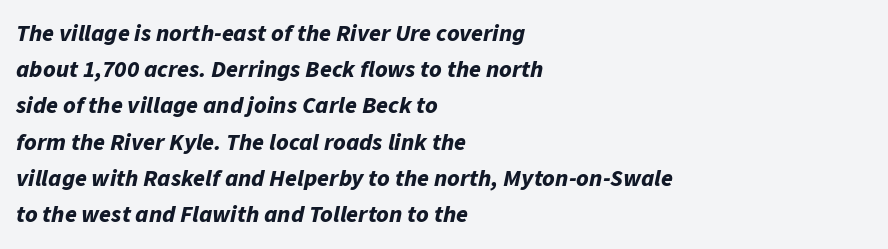
Q: Is the text bold? A: Yes.
Q: Is the text italic (slanted)? A: Yes, it leans right by about 11 degrees.
Q: Is the text underlined? A: No.
Q: How is the paragraph aligned? A: Left-aligned.
Q: Is the spacing between letters normal or unusually wide? A: Normal.
Q: Is the spacing between lines tight, normal or loose? A: Normal.
